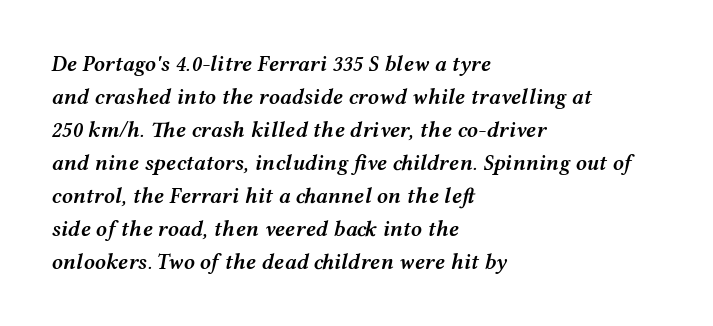
Standard letterfit; no display-style spreading of the glyphs. Vertical spacing — default. Characters are canted at an angle relative to the baseline's perpendicular. Descender tails drop into unmarked territory. The compositor pushed each line to the left boundary.
